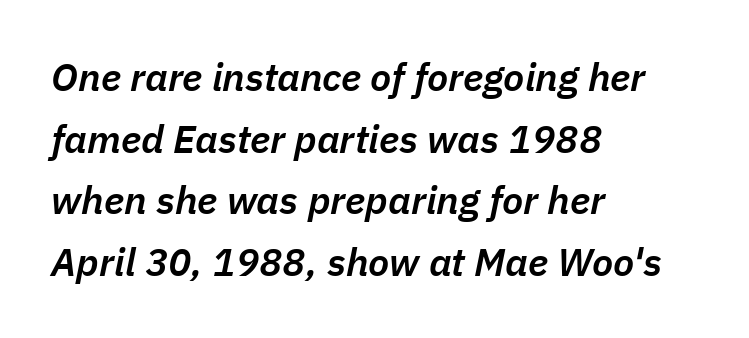
Q: Is the text bold? A: Semi-bold.
Q: Is the text italic (slanted)? A: Yes, it leans right by about 11 degrees.
Q: Is the text underlined? A: No.
Q: How is the paragraph aligned? A: Left-aligned.
Q: Is the spacing between letters normal or unusually wide? A: Normal.
Q: Is the spacing between lines tight, normal or loose? A: Normal.
Q: Width (condensed, normal, or wide)? A: Normal.
Q: Stroke contrast? A: Low.
Q: x-height? A: Medium.
Q: Monospaced? A: No.
